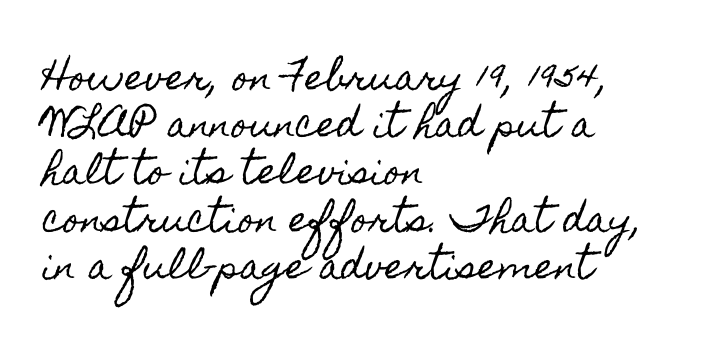
Standard letterfit; no display-style spreading of the glyphs. The ragged edge is on the right, which tells us the setting is flush left. Underline: absent. You could not count columns in this text — the font is proportionally spaced. This sample keeps an unexceptional amount of space between lines.
